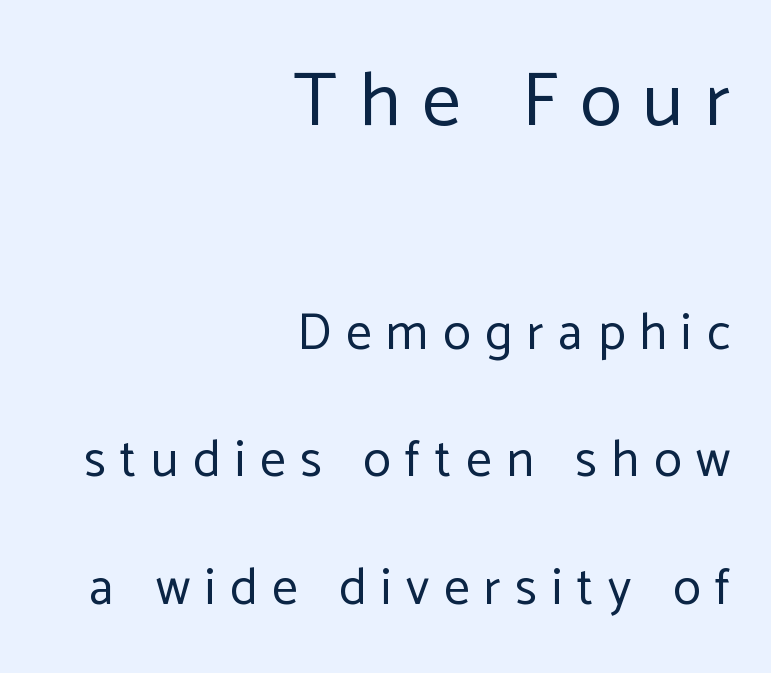
The rendering uses a large line-height, opening up the rows. Just letters on the line, the space beneath them empty. Line endings align vertically; line beginnings do not. A student would notice the top passage is typeset larger than what follows. The weight would be labelled regular, book, light, or lighter still.
